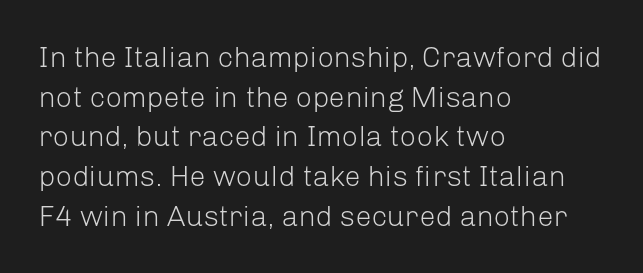
The image shows 29 px light sans-serif type, upright; set left-aligned, normal line spacing (1.37x), normal letter spacing, not underlined; low stroke contrast and a medium x-height.
